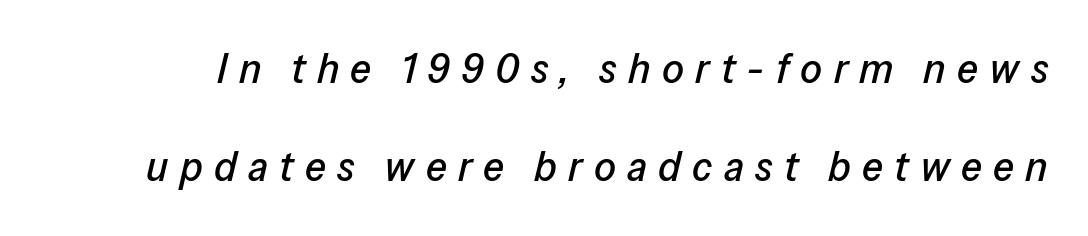
{"italic": "yes", "lean": "right", "slant_degrees": 13, "width": "normal", "stroke_contrast": "low", "x_height": "medium", "monospaced": "no", "underline": "no", "line_spacing": "loose", "line_spacing_ratio": 2.28, "letter_spacing": "wide", "letter_spacing_em": 0.26, "glyph_px": 43}
